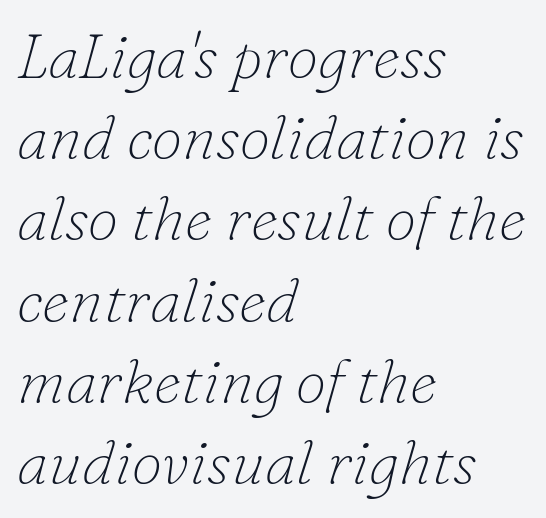
The image shows 62 px thin serif type, italic (leaning right); set left-aligned, normal line spacing (1.31x), normal letter spacing, not underlined; low stroke contrast and a small x-height.
